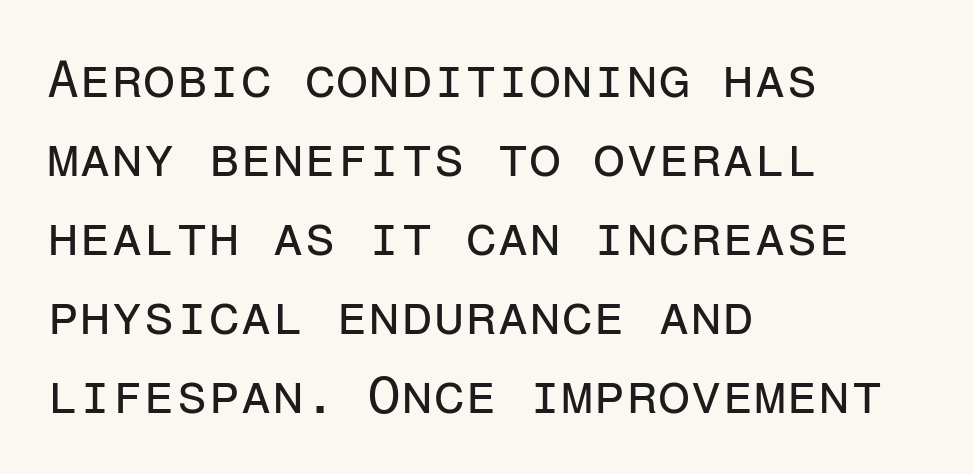
Q: Is the text bold? A: No.
Q: Is the text italic (slanted)? A: No, it is upright.
Q: Is the typeface a serif or a sans-serif typeface? A: Sans-serif.
Q: Is the text underlined? A: No.
Q: How is the paragraph aligned? A: Left-aligned.
Q: Is the spacing between letters normal or unusually wide? A: Normal.
Q: Is the spacing between lines tight, normal or loose? A: Normal.
Q: Width (condensed, normal, or wide)? A: Normal.
Q: Stroke contrast? A: Low.
Q: x-height? A: Medium.
Q: Monospaced? A: Yes.
